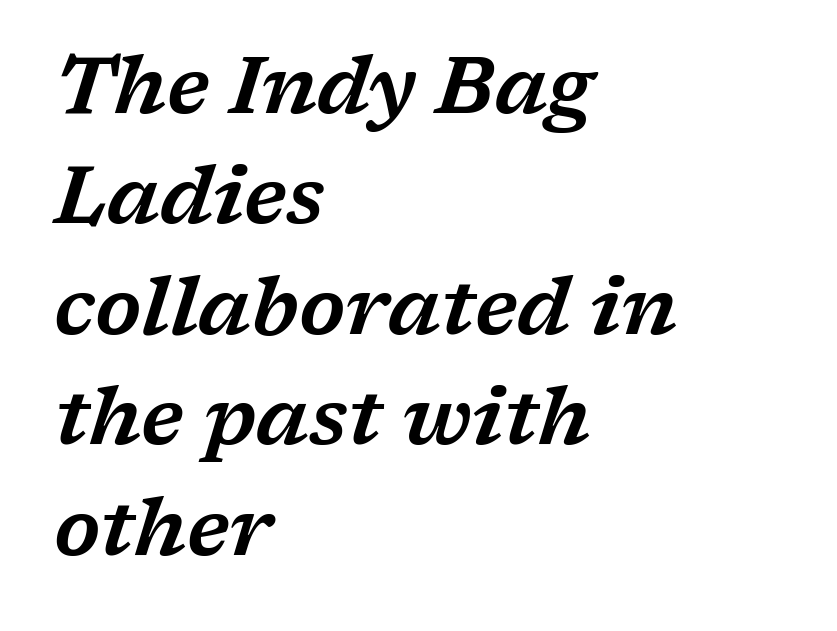
{"serif": "yes", "italic": "yes", "lean": "right", "slant_degrees": 17, "width": "wide", "stroke_contrast": "low", "x_height": "medium", "monospaced": "no", "underline": "no", "align": "left", "line_spacing": "normal", "line_spacing_ratio": 1.38, "letter_spacing": "normal", "letter_spacing_em": 0.0, "glyph_px": 80}
